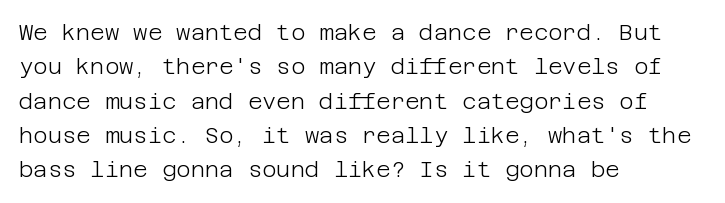
The specimen reads as upright at a glance. Is the stroke heavy? The answer is a plain regular-or-lighter. Clear beneath every line of the passage. Notice how descenders clear the ascenders below comfortably — that's standard leading.
